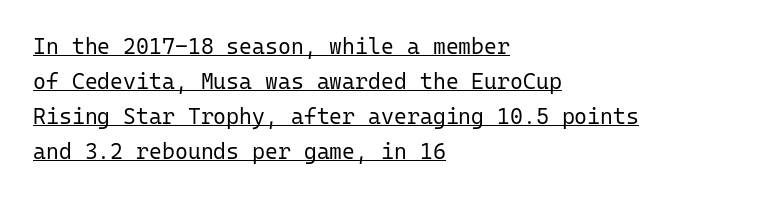
Every character sits straight up, as roman type does. The strokes are not fattened; the text isn't bold. The rows are spaced the way most documents space them. There is no visible air inserted between adjacent glyphs. Emphasis is given by a line drawn under the lettering.
